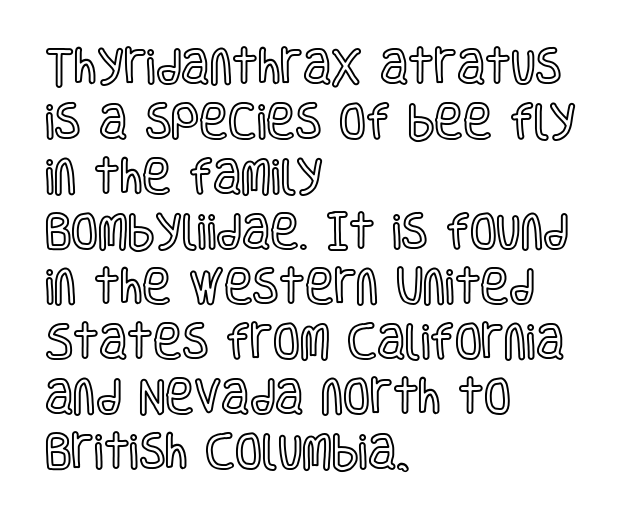
{"italic": "no", "width": "condensed", "x_height": "large", "monospaced": "no", "underline": "no", "align": "left", "line_spacing": "normal", "line_spacing_ratio": 1.41, "letter_spacing": "normal", "letter_spacing_em": 0.0, "glyph_px": 39}
